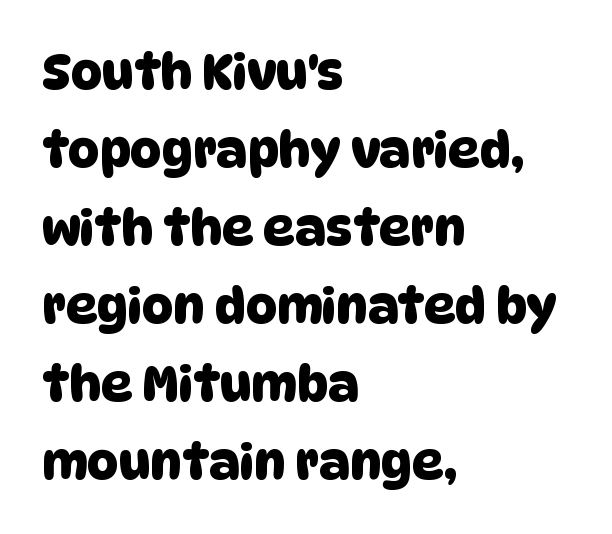
Is this a fixed-width face? No — the glyphs have proportional, varying widths. Leading: standard. The designer went with a sans here, leaving each stem footless. Every row of glyphs begins at an identical x-position on the left. Words float on clear page, feet unadorned. Here the glyphs are tracked normally, forming tight word shapes.
